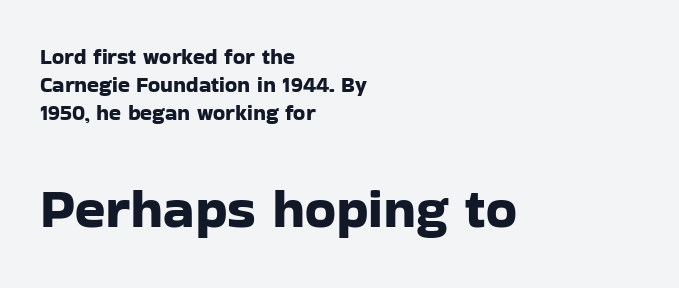
Q: Is the text italic (slanted)? A: No, it is upright.
Q: Is the typeface a serif or a sans-serif typeface? A: Sans-serif.
Q: Is the text underlined? A: No.
Q: How is the paragraph aligned? A: Left-aligned.
Q: Is the spacing between letters normal or unusually wide? A: Normal.
Q: Is the spacing between lines tight, normal or loose? A: Normal.
Q: Which block of text is set in a larger size, the first (top) or the second (bottom)? A: The second (bottom) one.
Q: Width (condensed, normal, or wide)? A: Normal.
Q: Stroke contrast? A: Low.
Q: x-height? A: Medium.
Q: Monospaced? A: No.
